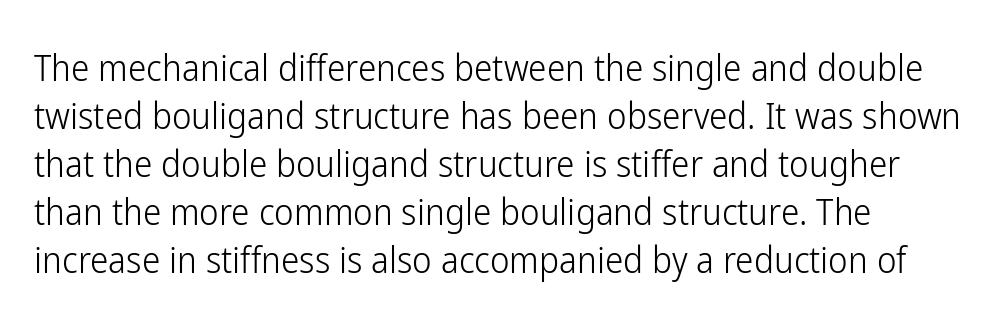
Honestly, the letter spacing is just normal — you wouldn't notice it. Quick note: not italic, upright. The vertical gap from one line to the next is medium. Each letter keeps its own natural width here, so spacing adapts to shape. The baseline area is clear. These lines stack with their left ends in a neat column.
